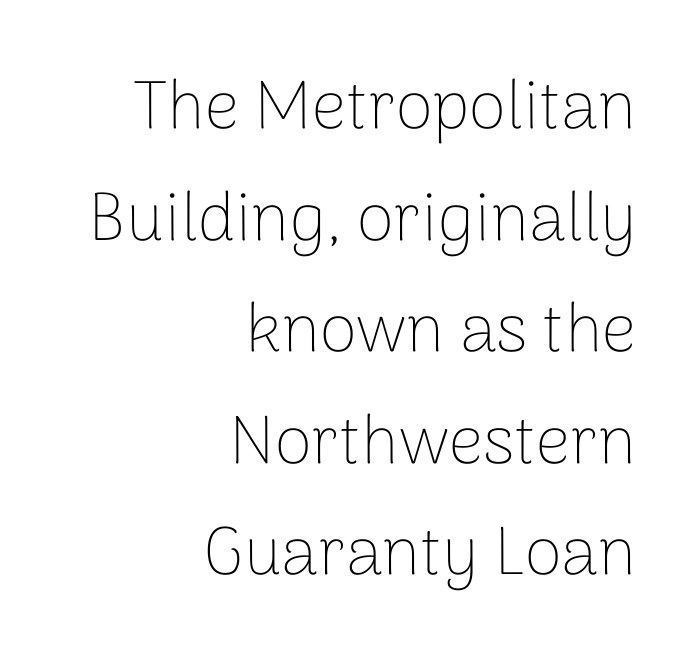
Notice how descenders clear the ascenders below comfortably — that's standard leading. The letterforms sit at book weight or below. Each row of text sits above clean, open space. The paragraph shown leans on its right margin. You could not count columns in this text — the font is proportionally spaced.
